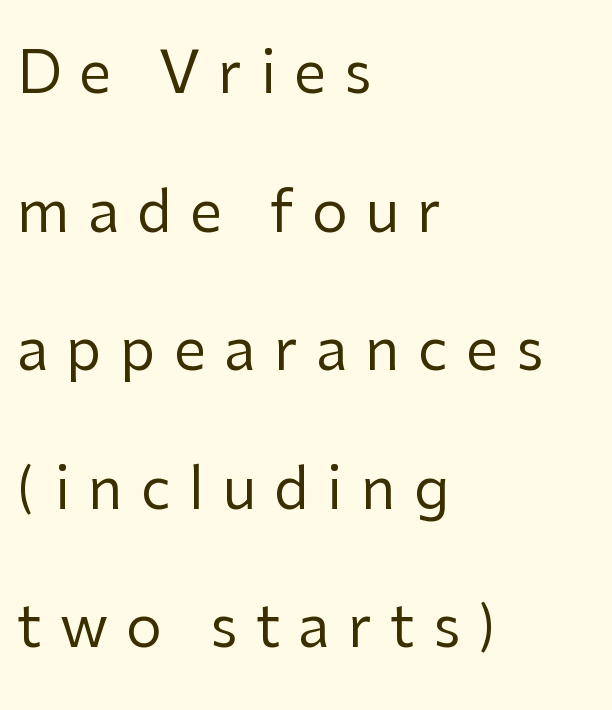
These glyphs show unthickened strokes, regular width or finer. Notice the wide empty band between every row — that's loose leading. The letters advance in unequal steps, a hallmark of proportional type. Plain, unruled lines of type. Typographically, this falls in the sans-serif category. Each word looks stretched out because of the extra space between its letters.
